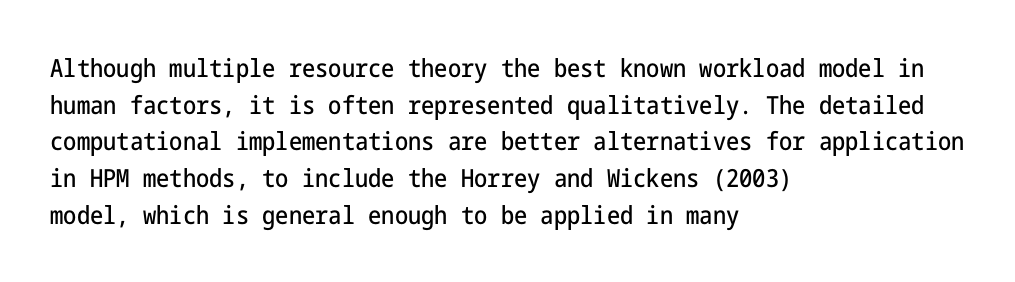
The image shows 25 px text type, upright; set left-aligned, normal line spacing (1.47x), normal letter spacing, not underlined.
